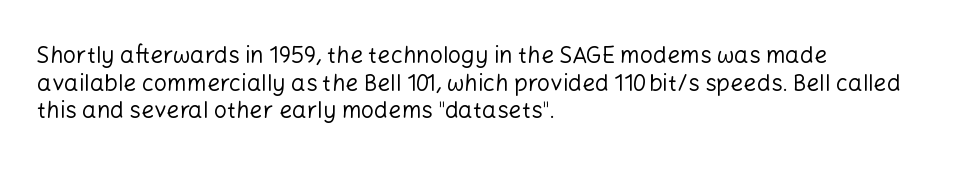
Unlike italic type, these characters show no tilt at all. The string is rendered with underlining switched off. The lines are quadded left. Tracking here is standard; glyphs follow each other at the usual distance. The letters look calm and open, with moderate or lighter stems.
